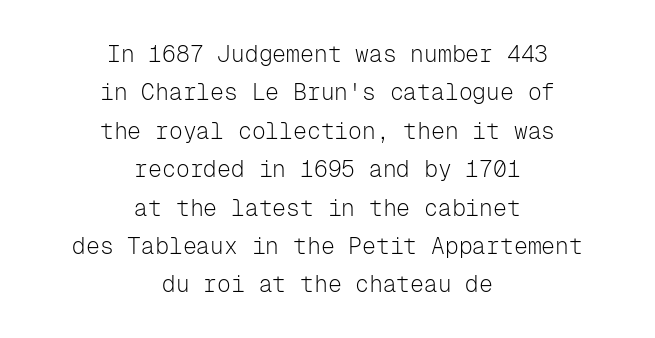
{"italic": "no", "bold": "no", "underline": "no", "align": "center", "line_spacing": "normal", "line_spacing_ratio": 1.67, "letter_spacing": "normal", "letter_spacing_em": 0.0, "glyph_px": 23}
